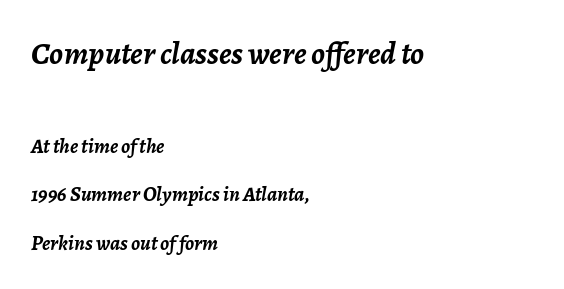
{"italic": "yes", "lean": "right", "slant_degrees": 7, "bold": "yes", "weight": "semibold", "width": "normal", "stroke_contrast": "low", "x_height": "medium", "monospaced": "no", "underline": "no", "align": "left", "line_spacing": "loose", "line_spacing_ratio": 2.31, "letter_spacing": "normal", "letter_spacing_em": 0.0, "larger_block": "first", "size_ratio": 1.52, "glyph_px": 32}
